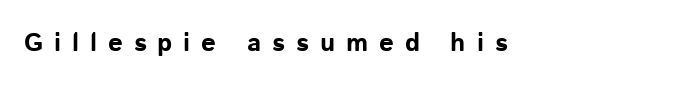
The foot of each line stays bare and open. Reading down the block, your eye returns to a fixed left position each line. Posture: straight, roman, zero tilt. Typesetter's note: full bold, strokes at maximum text heaviness.
